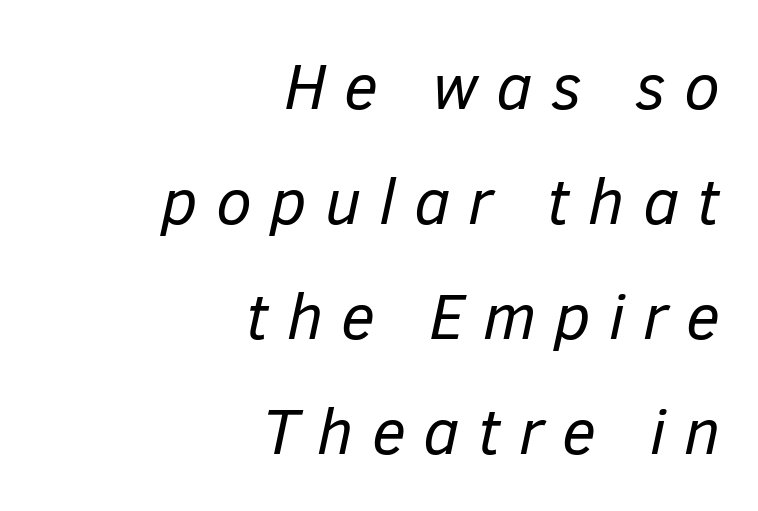
The image shows 65 px regular-weight type, italic (leaning right); set right-aligned, line spacing 1.77x, unusually wide letter spacing (+0.28 em), not underlined; low stroke contrast and a medium x-height.
